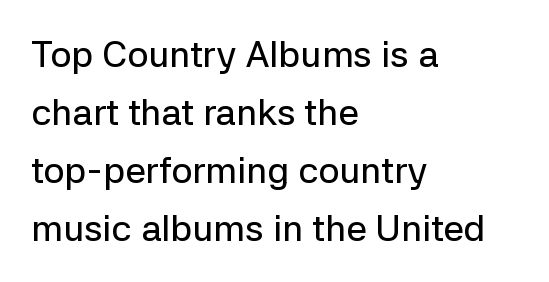
Q: Is the text italic (slanted)? A: No, it is upright.
Q: Is the typeface a serif or a sans-serif typeface? A: Sans-serif.
Q: Is the text underlined? A: No.
Q: How is the paragraph aligned? A: Left-aligned.
Q: Is the spacing between letters normal or unusually wide? A: Normal.
Q: Is the spacing between lines tight, normal or loose? A: Normal.
Q: Width (condensed, normal, or wide)? A: Normal.
Q: Stroke contrast? A: Low.
Q: x-height? A: Medium.
Q: Monospaced? A: No.
